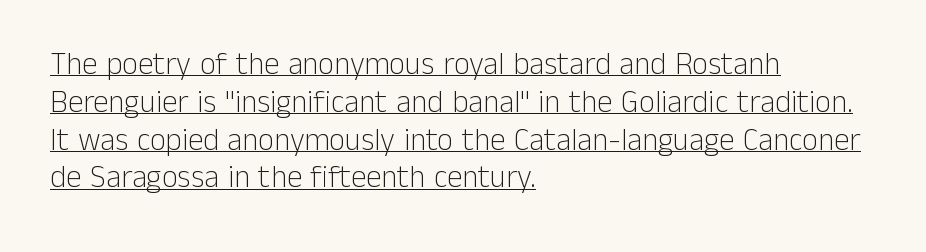
{"serif": "no", "italic": "no", "bold": "no", "weight": "light", "width": "normal", "stroke_contrast": "low", "x_height": "medium", "monospaced": "no", "underline": "yes", "align": "left", "line_spacing_ratio": 1.22, "letter_spacing": "normal", "letter_spacing_em": 0.0, "glyph_px": 31}
